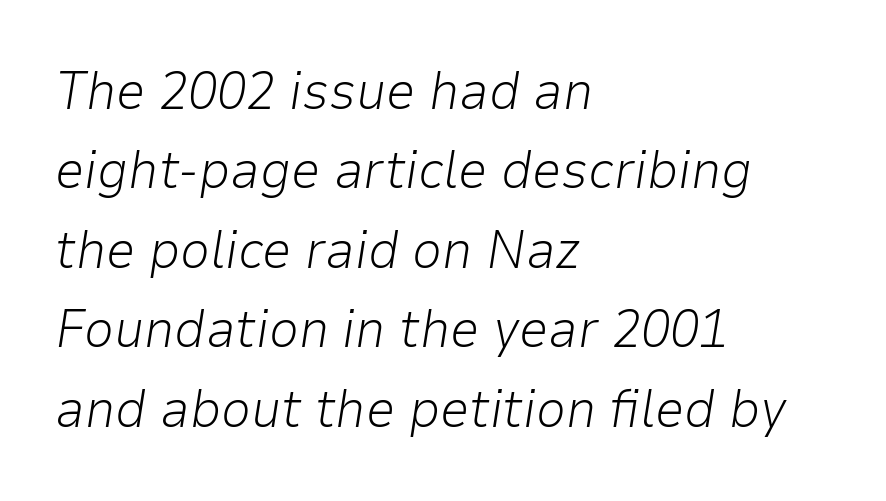
Q: Is the text bold? A: No.
Q: Is the text italic (slanted)? A: Yes, it leans right by about 9 degrees.
Q: Is the text underlined? A: No.
Q: How is the paragraph aligned? A: Left-aligned.
Q: Is the spacing between letters normal or unusually wide? A: Normal.
Q: Is the spacing between lines tight, normal or loose? A: Normal.
Q: Width (condensed, normal, or wide)? A: Normal.
Q: Stroke contrast? A: Low.
Q: x-height? A: Medium.
Q: Monospaced? A: No.
